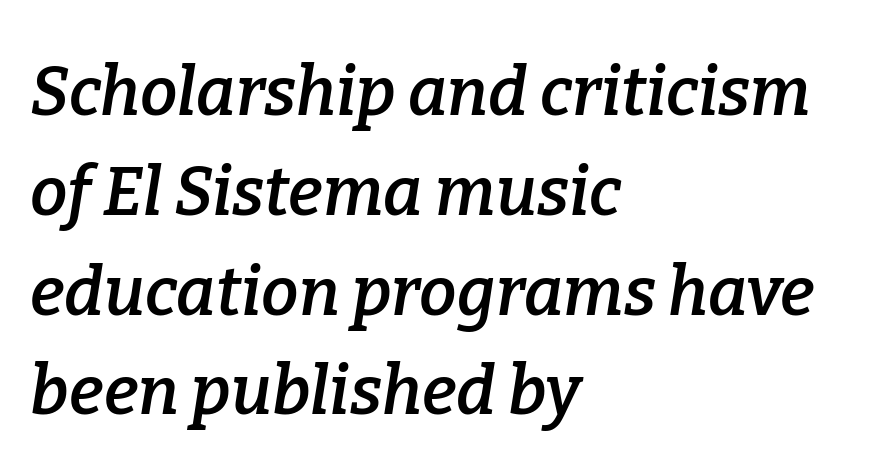
Compared with typical body copy, the letter spacing here is the same. The text carries the slant typical of an italic or oblique font. You could not count columns in this text — the font is proportionally spaced. Rule under the text: the space is simply empty.
